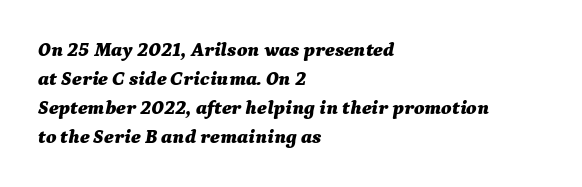
The image shows 20 px bold type, italic (leaning right); set left-aligned, normal line spacing (1.45x), normal letter spacing, not underlined.
